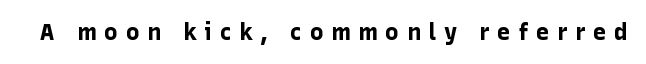
Q: Is the text bold? A: Yes.
Q: Is the text italic (slanted)? A: No, it is upright.
Q: Is the text underlined? A: No.
Q: Is the spacing between letters normal or unusually wide? A: Unusually wide.
